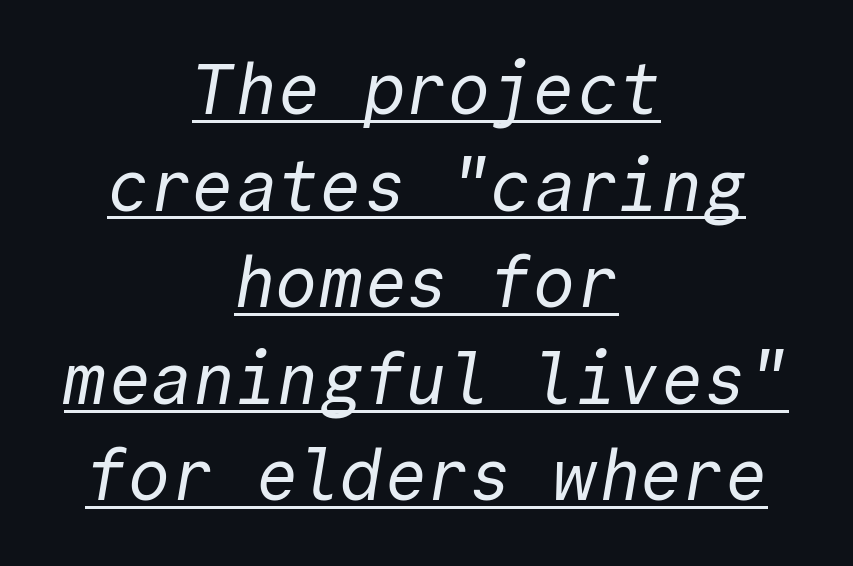
Is the block centered? Yes — each line is placed symmetrically about the middle. The leading is moderate, giving the passage an even texture. Examine the stroke ends and you'll find no serifs. The typesetting does not lean heavy: it is not bold. Decoration check: the copy is underlined. Each letter, wide or thin by design, is forced into the same width here.
